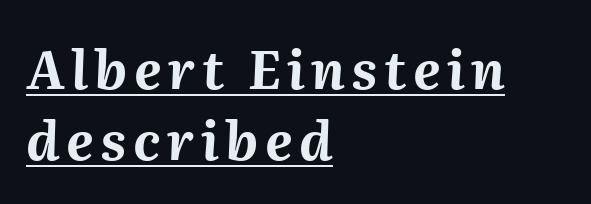
Q: Is the text bold? A: Yes.
Q: Is the text italic (slanted)? A: Yes, it leans right by about 2 degrees.
Q: Is the text underlined? A: Yes.
Q: How is the paragraph aligned? A: Left-aligned.
Q: Is the spacing between lines tight, normal or loose? A: Normal.
Q: Width (condensed, normal, or wide)? A: Normal.
Q: Stroke contrast? A: Medium.
Q: x-height? A: Medium.
Q: Monospaced? A: No.
